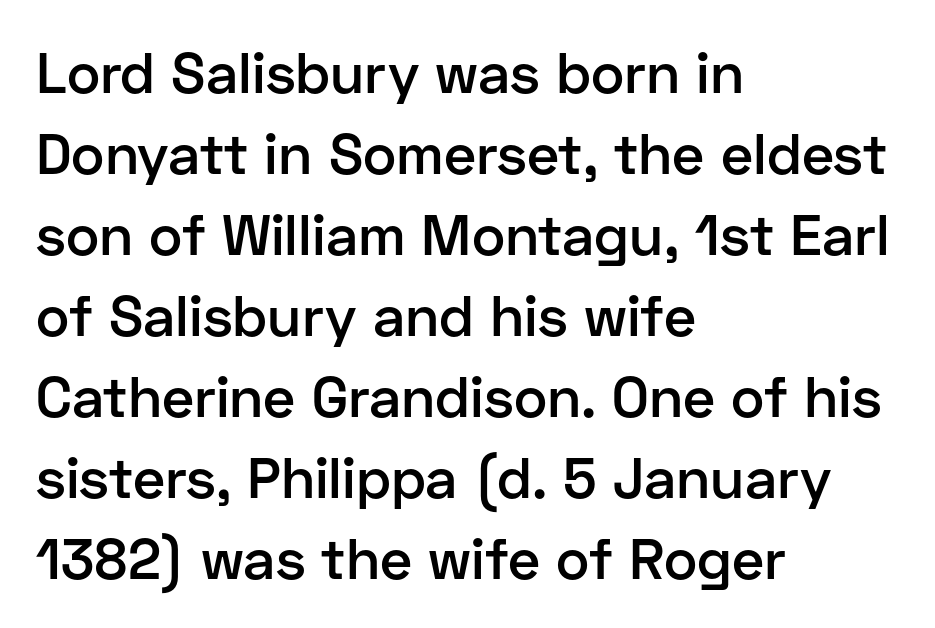
{"serif": "no", "italic": "no", "bold": "semi", "weight": "semibold", "width": "normal", "stroke_contrast": "low", "x_height": "medium", "monospaced": "no", "underline": "no", "align": "left", "line_spacing": "normal", "line_spacing_ratio": 1.42, "letter_spacing": "normal", "letter_spacing_em": 0.0, "glyph_px": 57}
